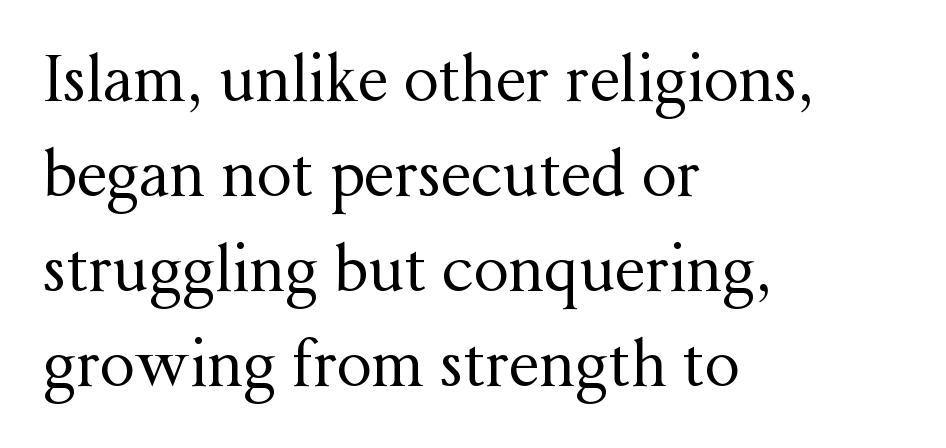
Q: Is the text bold? A: No.
Q: Is the text italic (slanted)? A: No, it is upright.
Q: Is the typeface a serif or a sans-serif typeface? A: Serif.
Q: Is the text underlined? A: No.
Q: How is the paragraph aligned? A: Left-aligned.
Q: Is the spacing between letters normal or unusually wide? A: Normal.
Q: Is the spacing between lines tight, normal or loose? A: Normal.
Q: Width (condensed, normal, or wide)? A: Normal.
Q: Stroke contrast? A: Medium.
Q: x-height? A: Medium.
Q: Monospaced? A: No.
